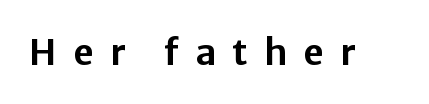
{"serif": "no", "italic": "no", "width": "normal", "stroke_contrast": "low", "x_height": "medium", "monospaced": "no", "underline": "no", "letter_spacing": "wide", "letter_spacing_em": 0.45, "glyph_px": 36}
